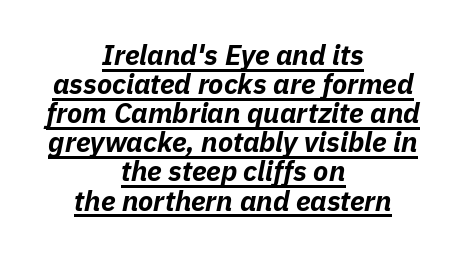
Q: Is the text bold? A: Yes.
Q: Is the text italic (slanted)? A: Yes, it leans right by about 11 degrees.
Q: Is the text underlined? A: Yes.
Q: How is the paragraph aligned? A: Centered.
Q: Is the spacing between letters normal or unusually wide? A: Normal.
Q: Is the spacing between lines tight, normal or loose? A: Tight.
Q: Width (condensed, normal, or wide)? A: Normal.
Q: Stroke contrast? A: Low.
Q: x-height? A: Medium.
Q: Monospaced? A: No.
